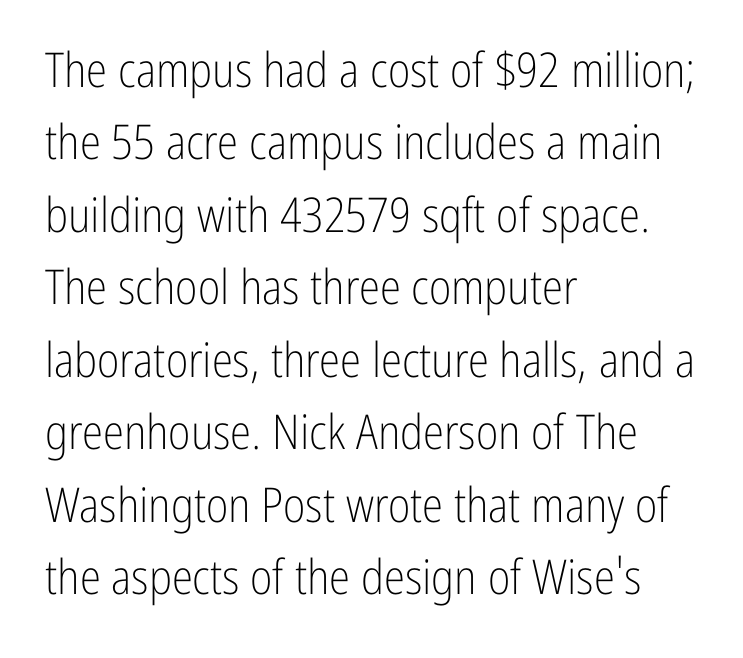
The image shows 48 px light, condensed sans-serif type, upright; set left-aligned, normal line spacing (1.51x), normal letter spacing, not underlined; low stroke contrast and a medium x-height.
